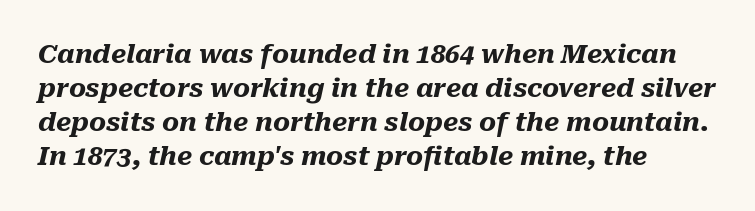
{"italic": "yes", "lean": "right", "slant_degrees": 10, "bold": "yes", "underline": "no", "align": "left", "line_spacing": "normal", "line_spacing_ratio": 1.31, "letter_spacing": "normal", "letter_spacing_em": 0.0, "glyph_px": 26}
